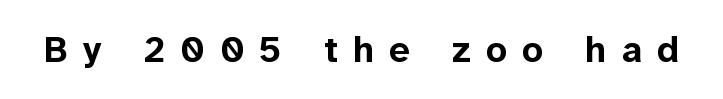
Q: Is the text bold? A: Yes.
Q: Is the text italic (slanted)? A: No, it is upright.
Q: Is the typeface a serif or a sans-serif typeface? A: Sans-serif.
Q: Is the text underlined? A: No.
Q: Is the spacing between letters normal or unusually wide? A: Unusually wide.
Q: Width (condensed, normal, or wide)? A: Normal.
Q: Stroke contrast? A: Low.
Q: x-height? A: Medium.
Q: Monospaced? A: No.
